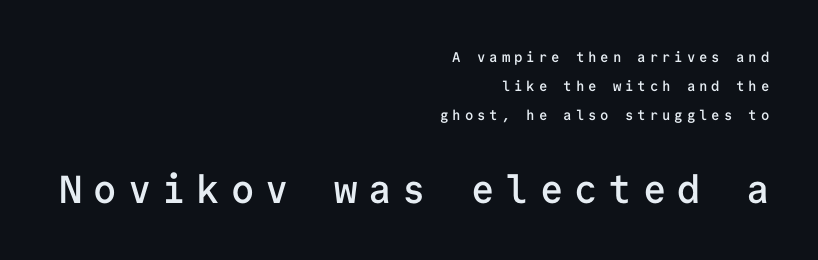
Q: Is the text bold? A: Semi-bold.
Q: Is the text italic (slanted)? A: No, it is upright.
Q: Is the typeface a serif or a sans-serif typeface? A: Sans-serif.
Q: Is the text underlined? A: No.
Q: How is the paragraph aligned? A: Right-aligned.
Q: Is the spacing between letters normal or unusually wide? A: Unusually wide.
Q: Is the spacing between lines tight, normal or loose? A: Loose.
Q: Which block of text is set in a larger size, the first (top) or the second (bottom)? A: The second (bottom) one.
Q: Width (condensed, normal, or wide)? A: Normal.
Q: Stroke contrast? A: Low.
Q: x-height? A: Medium.
Q: Monospaced? A: Yes.
